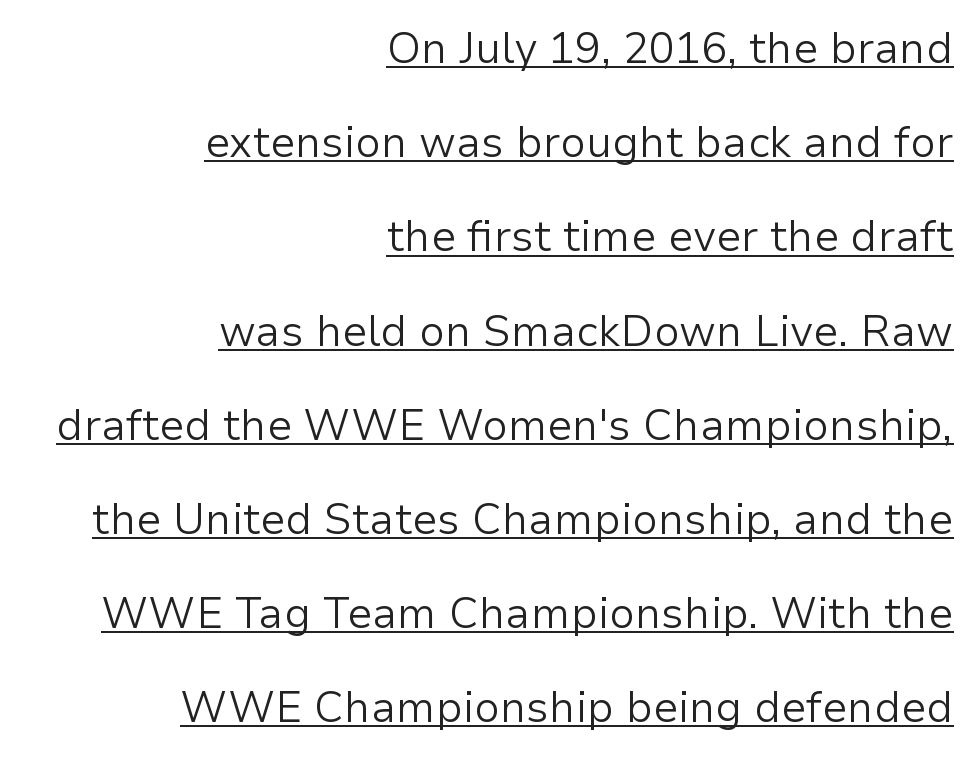
The image shows 43 px light sans-serif type, upright; set right-aligned, loose line spacing (2.19x), normal letter spacing, underlined; low stroke contrast and a medium x-height.
